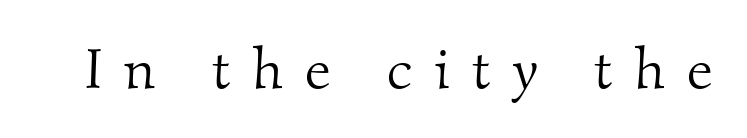
The zone under the glyphs is completely vacant. Think standard paragraph weight, or any step lighter than that. To sum up the face: it has serifs. Words appear elongated and porous because spacing is wide. Varying glyph widths throughout — classic text-font behaviour.
